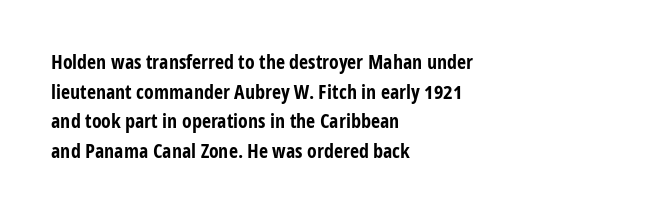
Q: Is the text bold? A: Yes.
Q: Is the text italic (slanted)? A: No, it is upright.
Q: Is the text underlined? A: No.
Q: How is the paragraph aligned? A: Left-aligned.
Q: Is the spacing between letters normal or unusually wide? A: Normal.
Q: Is the spacing between lines tight, normal or loose? A: Normal.
